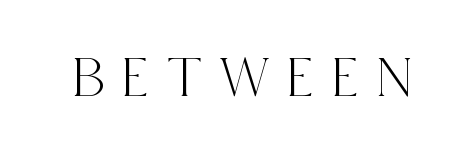
Q: Is the text italic (slanted)? A: No, it is upright.
Q: Is the typeface a serif or a sans-serif typeface? A: Serif.
Q: Is the text underlined? A: No.
Q: Is the spacing between letters normal or unusually wide? A: Unusually wide.
Q: Width (condensed, normal, or wide)? A: Condensed.
Q: x-height? A: Large.
Q: Monospaced? A: No.
